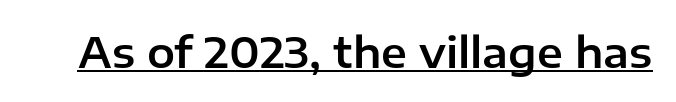
The image shows 42 px sans-serif type, upright; set normal letter spacing, underlined; low stroke contrast and a medium x-height.
